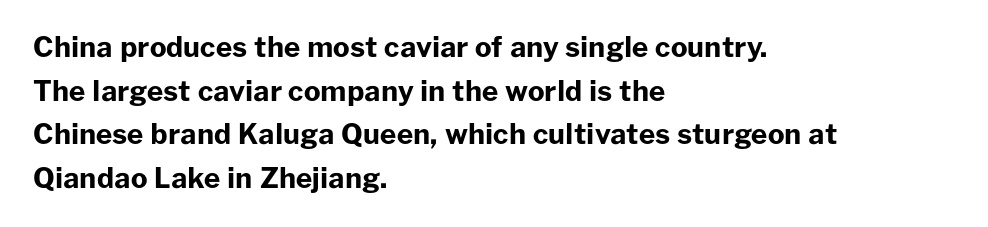
{"serif": "no", "italic": "no", "bold": "yes", "weight": "bold", "width": "normal", "stroke_contrast": "low", "x_height": "medium", "monospaced": "no", "underline": "no", "align": "left", "line_spacing": "normal", "line_spacing_ratio": 1.56, "letter_spacing": "normal", "letter_spacing_em": 0.0, "glyph_px": 28}
